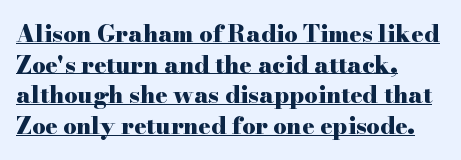
Q: Is the text bold? A: Yes.
Q: Is the text italic (slanted)? A: No, it is upright.
Q: Is the text underlined? A: Yes.
Q: How is the paragraph aligned? A: Left-aligned.
Q: Is the spacing between letters normal or unusually wide? A: Normal.
Q: Is the spacing between lines tight, normal or loose? A: Normal.
